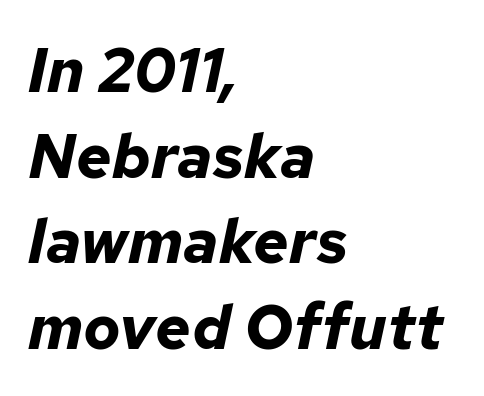
The face used here is proportionally spaced, like ordinary book or web type. Nothing unusual about the tracking: characters are spaced as the font intends. The strokes are fattened all the way to bold. Check under the words: just untouched page. Regarding leading, the lines here are spaced in the standard way.
